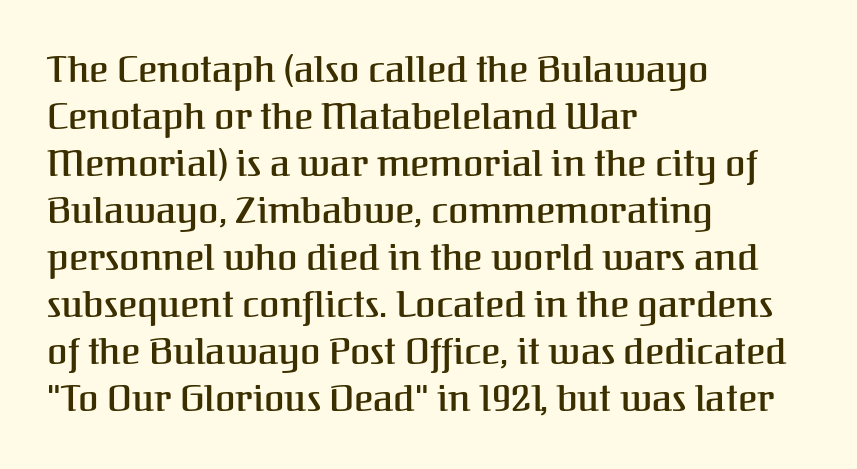
The lettering stays uniformly vertical, giving the passage a roman look. Decoration check: the copy has no underline. Notice how descenders clear the ascenders below comfortably — that's standard leading. Is this a sans? No — the strokes have serifs. What stands out about the letter spacing? Nothing — it is the standard amount. These lines are set flush left with a ragged right edge.
